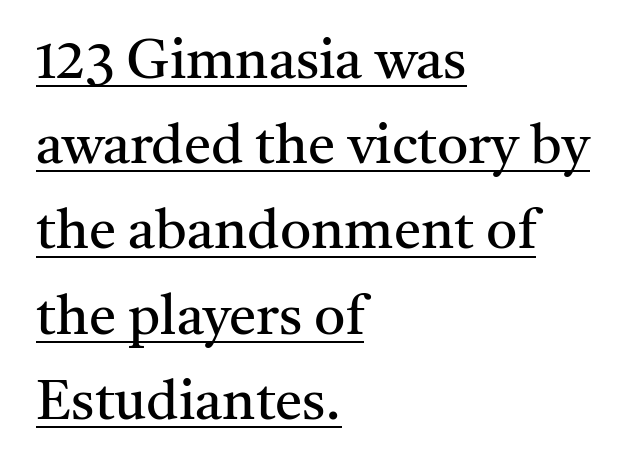
The image shows 55 px regular-weight serif type, upright; set left-aligned, normal line spacing (1.55x), normal letter spacing, underlined; medium stroke contrast and a medium x-height.
